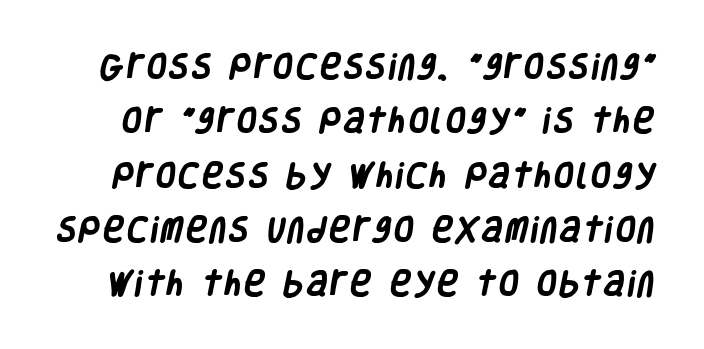
{"serif": "no", "bold": "yes", "weight": "heavy", "width": "condensed", "stroke_contrast": "low", "x_height": "large", "monospaced": "no", "underline": "no", "line_spacing": "loose", "line_spacing_ratio": 1.94, "glyph_px": 28}
